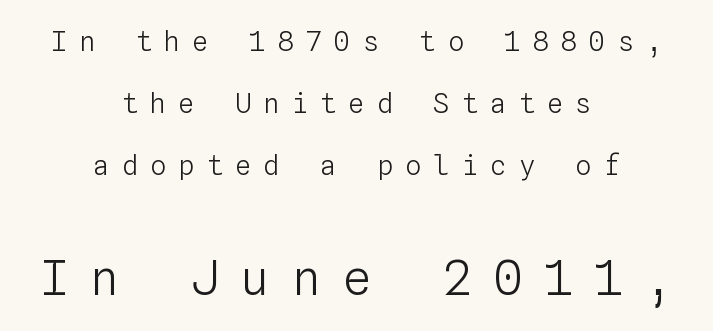
The baseline area is clear. In terms of letterspacing, this is a distinctly airy, spread setting. Weight: in the light-to-regular range. Casual observation: everything's sitting right in the middle.
